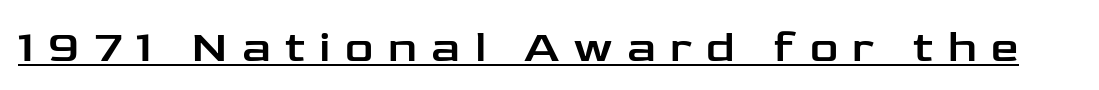
The letters advance in unequal steps, a hallmark of proportional type. The rendering inserts visible extra space after every character. Type style note: lacks serifs. A roman cut, with each character standing at attention. Somebody hit Ctrl+U on this one — the words are underlined.
